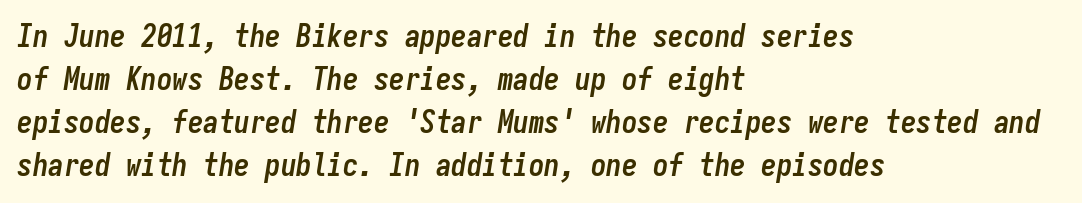
{"italic": "yes", "lean": "right", "slant_degrees": 9, "bold": "yes", "weight": "semibold", "width": "condensed", "stroke_contrast": "low", "x_height": "medium", "monospaced": "yes", "underline": "no", "align": "left", "line_spacing": "normal", "line_spacing_ratio": 1.39, "letter_spacing": "normal", "letter_spacing_em": 0.0, "glyph_px": 31}
